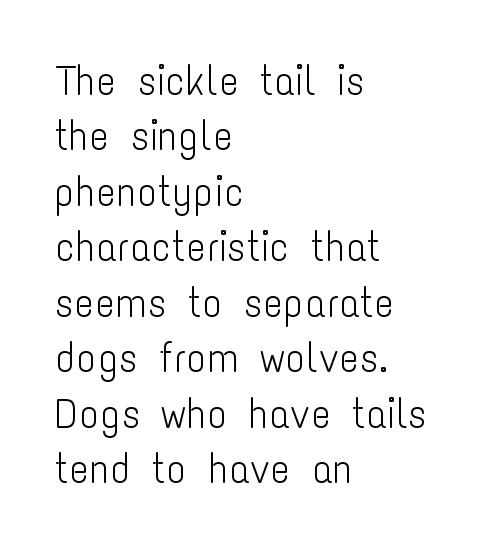
Q: Is the text bold? A: No.
Q: Is the text italic (slanted)? A: No, it is upright.
Q: Is the typeface a serif or a sans-serif typeface? A: Sans-serif.
Q: Is the text underlined? A: No.
Q: How is the paragraph aligned? A: Left-aligned.
Q: Is the spacing between letters normal or unusually wide? A: Normal.
Q: Is the spacing between lines tight, normal or loose? A: Normal.
Q: Width (condensed, normal, or wide)? A: Condensed.
Q: Stroke contrast? A: Low.
Q: x-height? A: Medium.
Q: Monospaced? A: No.
